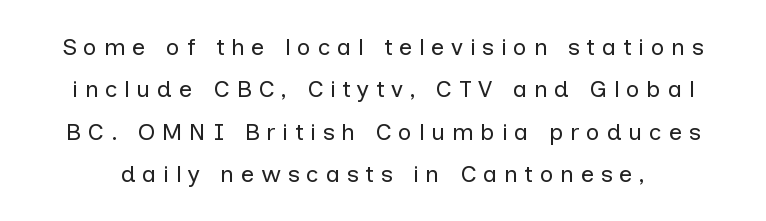
A clean baseline with only descenders dipping below it. Characters follow at a spacing far wider than the type designer built in. No letter is thick-stroked: the sample isn't bold. The letters stand upright; this is a roman face.
